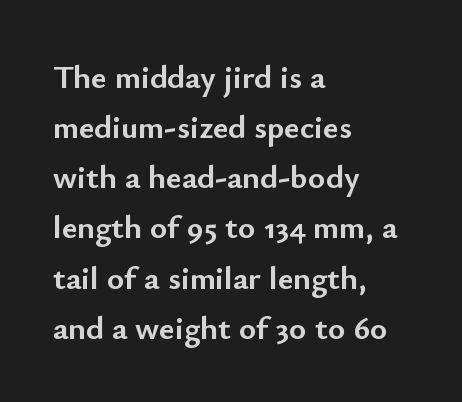
The image shows 33 px semibold sans-serif type, upright; set left-aligned, normal line spacing (1.52x), normal letter spacing, not underlined; low stroke contrast and a small x-height.
